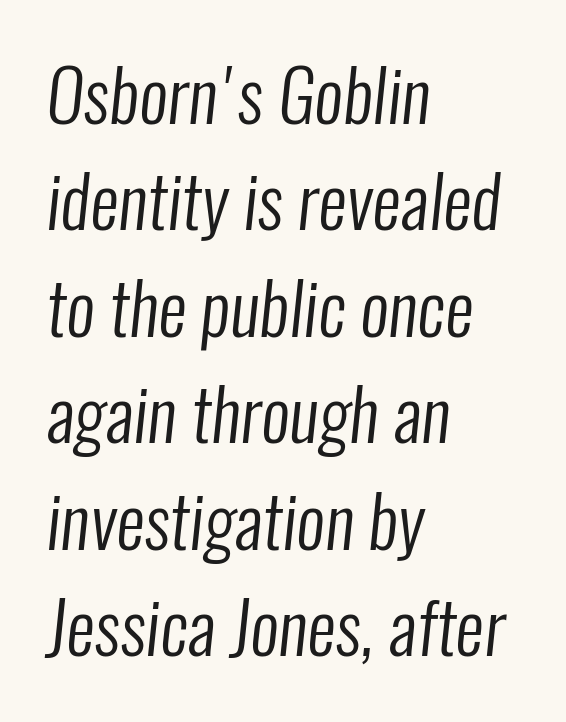
The image shows 71 px regular-weight, condensed sans-serif type; set left-aligned, normal line spacing (1.5x), normal letter spacing, not underlined; low stroke contrast and a medium x-height.
